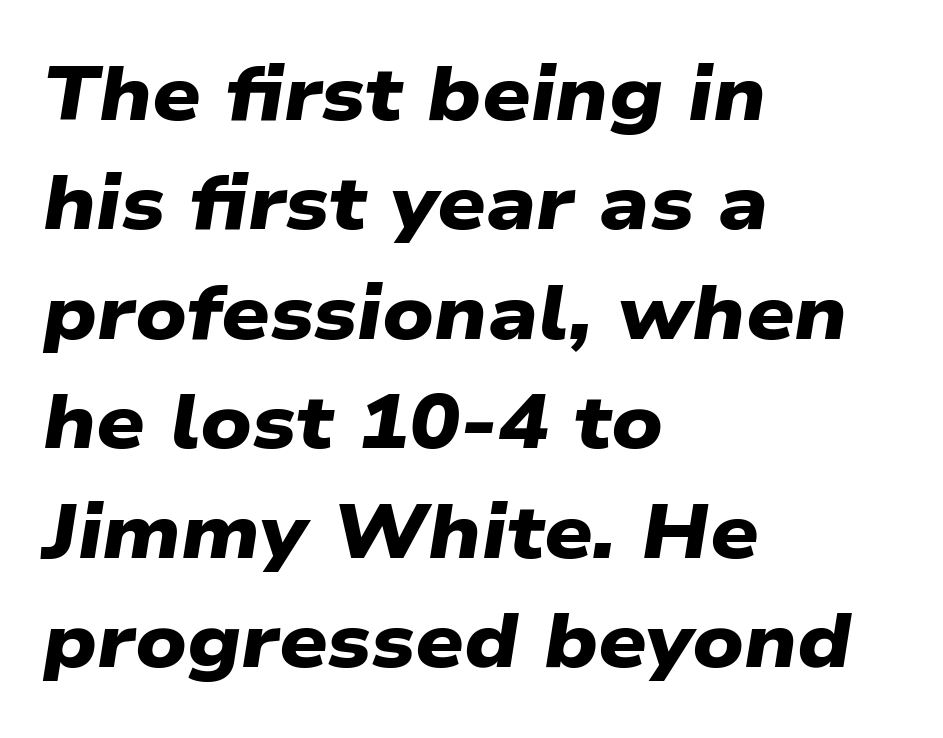
{"serif": "no", "bold": "yes", "weight": "heavy", "width": "wide", "stroke_contrast": "low", "x_height": "medium", "monospaced": "no", "underline": "no", "align": "left", "line_spacing": "normal", "line_spacing_ratio": 1.44, "letter_spacing": "normal", "letter_spacing_em": 0.0, "glyph_px": 76}
